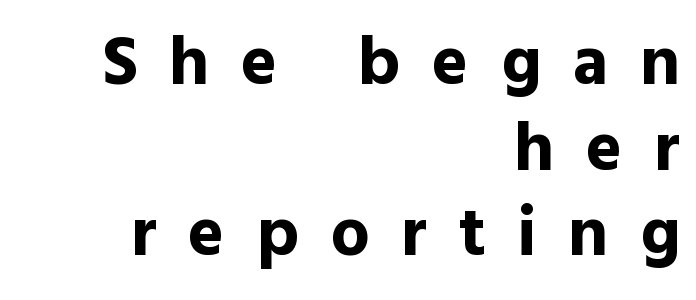
{"serif": "no", "italic": "no", "bold": "yes", "weight": "bold", "width": "normal", "x_height": "medium", "monospaced": "no", "underline": "no", "align": "right", "line_spacing_ratio": 1.24, "letter_spacing": "wide", "letter_spacing_em": 0.46, "glyph_px": 69}
